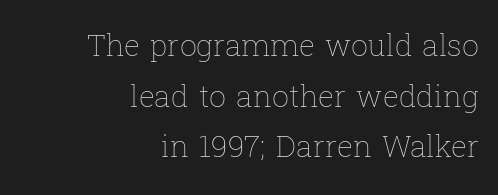
{"italic": "no", "bold": "no", "weight": "thin", "width": "normal", "stroke_contrast": "low", "x_height": "medium", "monospaced": "no", "underline": "no", "align": "right", "line_spacing": "normal", "line_spacing_ratio": 1.69, "letter_spacing": "normal", "letter_spacing_em": 0.0, "glyph_px": 30}
